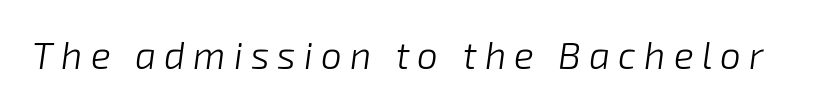
{"italic": "yes", "lean": "right", "slant_degrees": 8, "bold": "no", "weight": "light", "width": "normal", "stroke_contrast": "low", "x_height": "medium", "monospaced": "no", "underline": "no", "letter_spacing": "wide", "letter_spacing_em": 0.22, "glyph_px": 37}
